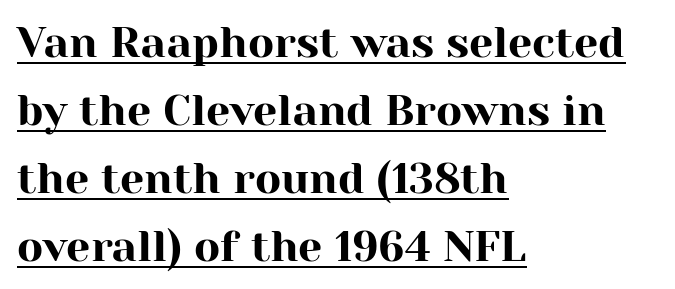
The rendering uses the underline text-decoration. Between one letter and the next there's only the usual sliver of space. You can tell it's not italic because the verticals are truly vertical. In terms of letterform style, serifs are clearly present.
